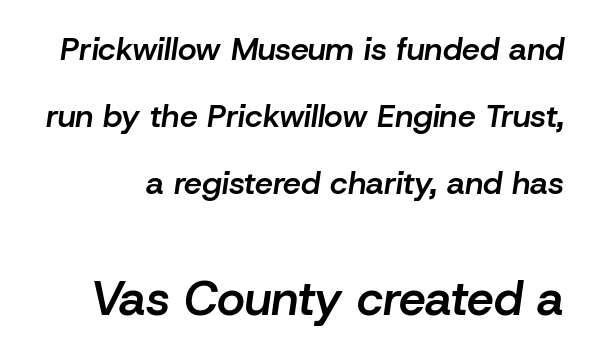
The passage shown is not underscored anywhere. Baseline-to-baseline distance is far greater than the letter height. Size contrast runs from small at the top to large at the bottom. Is this a fixed-width face? No — the glyphs have proportional, varying widths.
